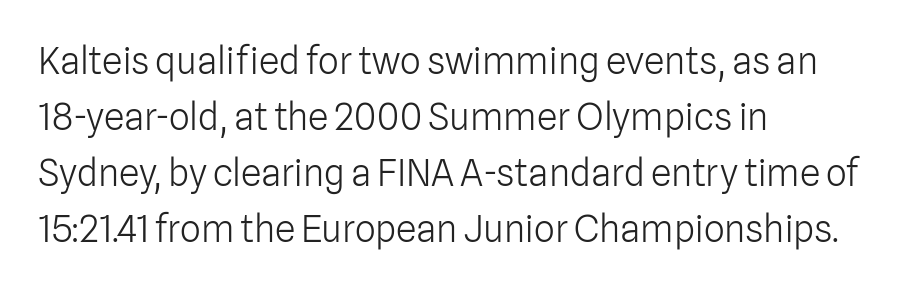
The image shows 37 px light sans-serif type, upright; set left-aligned, normal line spacing (1.51x), normal letter spacing, not underlined; low stroke contrast and a medium x-height.
